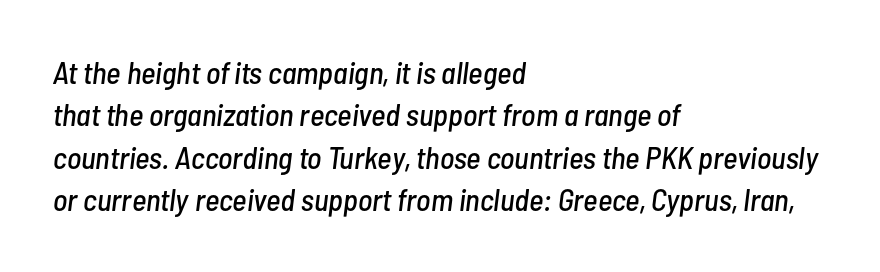
{"italic": "yes", "lean": "right", "slant_degrees": 7, "width": "condensed", "stroke_contrast": "low", "x_height": "medium", "monospaced": "no", "underline": "no", "align": "left", "line_spacing": "normal", "line_spacing_ratio": 1.37, "letter_spacing": "normal", "letter_spacing_em": 0.0, "glyph_px": 31}
